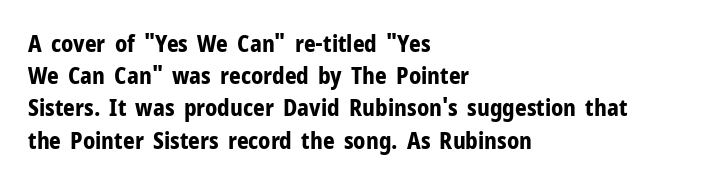
The image shows 23 px bold type, upright; set left-aligned, normal line spacing (1.4x), normal letter spacing, not underlined.
